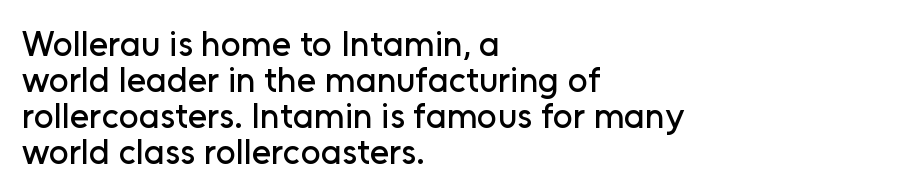
Q: Is the text italic (slanted)? A: No, it is upright.
Q: Is the typeface a serif or a sans-serif typeface? A: Sans-serif.
Q: Is the text underlined? A: No.
Q: How is the paragraph aligned? A: Left-aligned.
Q: Is the spacing between letters normal or unusually wide? A: Normal.
Q: Is the spacing between lines tight, normal or loose? A: Tight.
Q: Width (condensed, normal, or wide)? A: Normal.
Q: Stroke contrast? A: Low.
Q: x-height? A: Medium.
Q: Monospaced? A: No.
